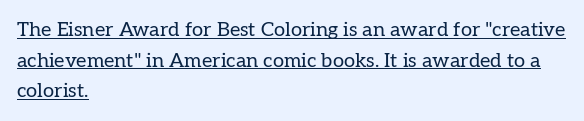
Q: Is the text bold? A: No.
Q: Is the text italic (slanted)? A: No, it is upright.
Q: Is the text underlined? A: Yes.
Q: How is the paragraph aligned? A: Left-aligned.
Q: Is the spacing between letters normal or unusually wide? A: Normal.
Q: Is the spacing between lines tight, normal or loose? A: Normal.
